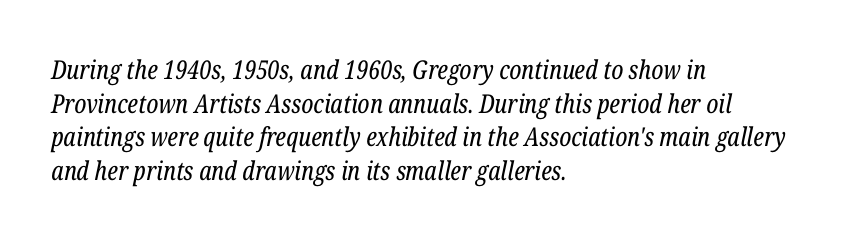
The image shows 26 px text type, italic (leaning right); set left-aligned, normal line spacing (1.29x), normal letter spacing, not underlined.
